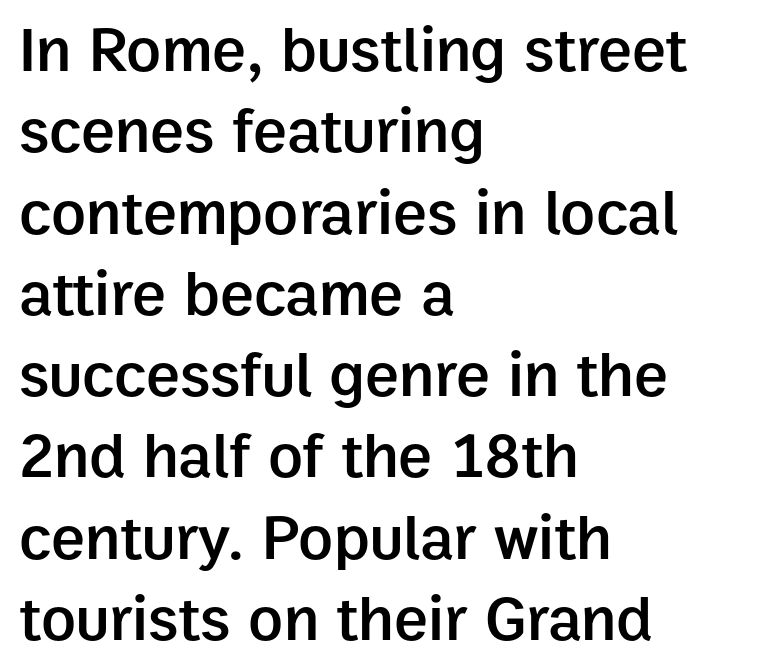
The image shows 64 px semibold sans-serif type, upright; set left-aligned, normal line spacing (1.27x), normal letter spacing, not underlined; low stroke contrast and a medium x-height.
